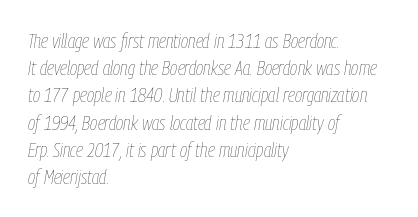
{"italic": "yes", "lean": "right", "slant_degrees": 9, "bold": "no", "underline": "no", "align": "left", "line_spacing": "normal", "line_spacing_ratio": 1.36, "letter_spacing": "normal", "letter_spacing_em": 0.0, "glyph_px": 20}
